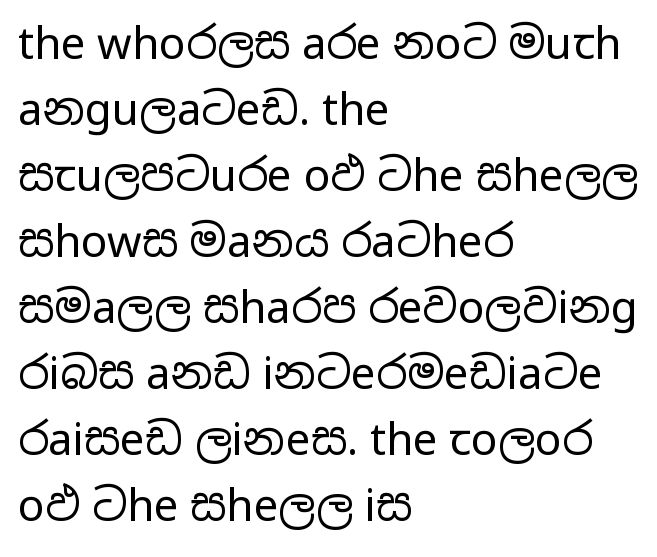
The image shows 44 px regular-weight, wide sans-serif type, upright; set left-aligned, normal line spacing (1.5x), normal letter spacing, not underlined; low stroke contrast and a medium x-height.
